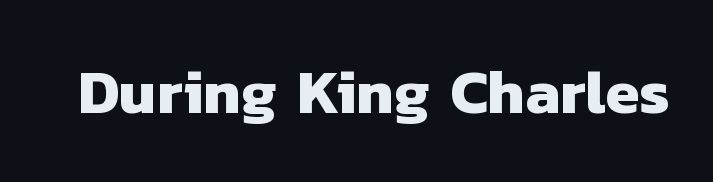
The image shows 62 px heavy sans-serif type; set normal letter spacing, not underlined; low stroke contrast and a medium x-height.
